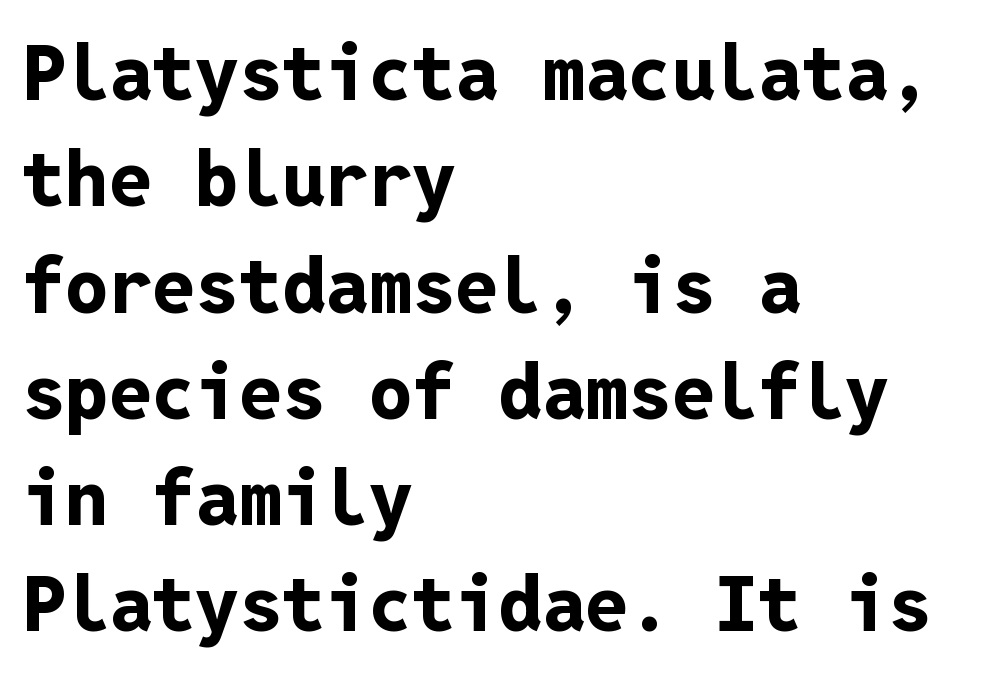
The image shows 77 px bold sans-serif type, upright, monospaced; set left-aligned, normal line spacing (1.38x), normal letter spacing, not underlined; low stroke contrast and a medium x-height.
